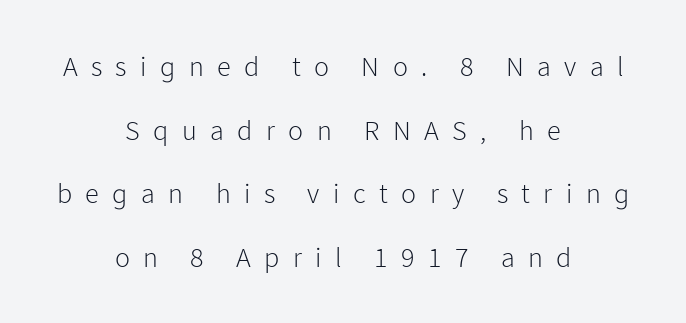
Nobody drew a line under any word here. The glyphs in this specimen are sans serif. Caption: multi-line text, centered on the measure. Students, note that the glyphs here are deliberately spaced far apart. The block of text is sparse from top to bottom, with ample space between rows.
